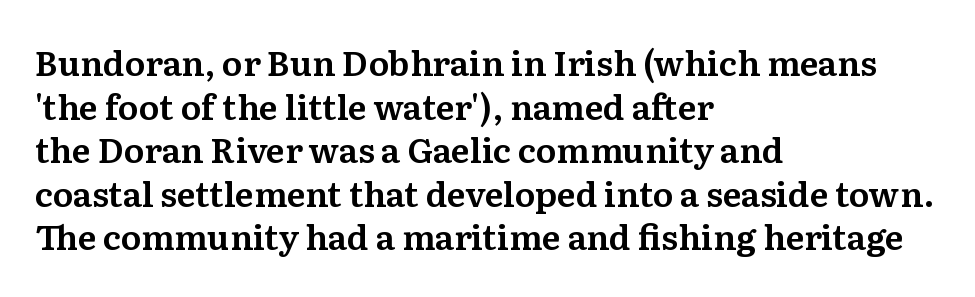
You can tell it's not italic because the verticals are truly vertical. In CSS terms this would be text-align: left. You could call the tracking neutral — neither tight nor loose. Looks like regular typesetting: each glyph gets only the width it needs. The font family rendered here belongs to the serif group.
